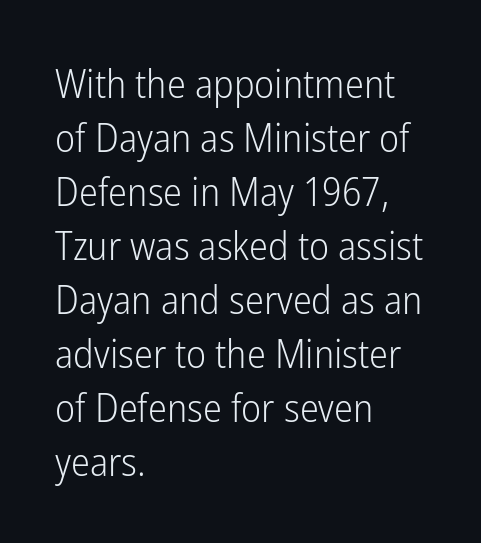
{"serif": "no", "italic": "no", "bold": "no", "weight": "light", "width": "condensed", "stroke_contrast": "low", "x_height": "medium", "monospaced": "no", "underline": "no", "align": "left", "line_spacing": "normal", "line_spacing_ratio": 1.35, "letter_spacing": "normal", "letter_spacing_em": 0.0, "glyph_px": 40}
